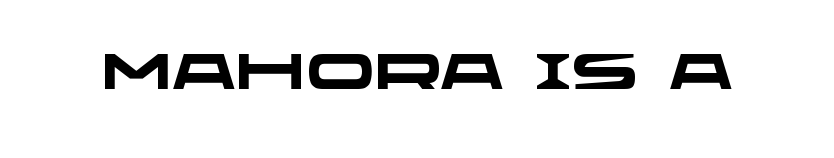
The image shows 50 px heavy, wide sans-serif type; set normal letter spacing, not underlined; low stroke contrast and a large x-height.
